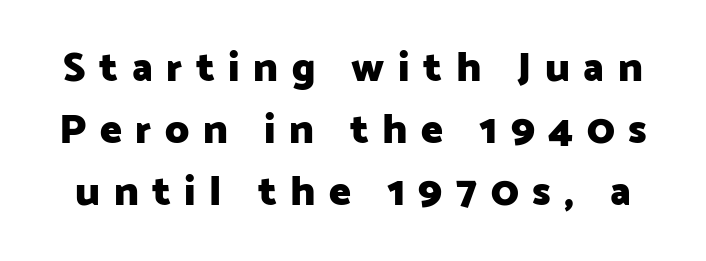
The image shows 41 px heavy sans-serif type, upright; set normal line spacing (1.51x), unusually wide letter spacing (+0.33 em), not underlined; low stroke contrast and a medium x-height.
